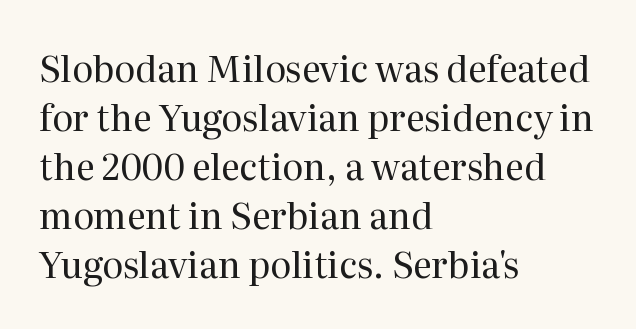
Q: Is the text bold? A: No.
Q: Is the text italic (slanted)? A: No, it is upright.
Q: Is the typeface a serif or a sans-serif typeface? A: Serif.
Q: Is the text underlined? A: No.
Q: How is the paragraph aligned? A: Left-aligned.
Q: Is the spacing between letters normal or unusually wide? A: Normal.
Q: Is the spacing between lines tight, normal or loose? A: Normal.
Q: Width (condensed, normal, or wide)? A: Normal.
Q: Stroke contrast? A: Medium.
Q: x-height? A: Medium.
Q: Monospaced? A: No.
